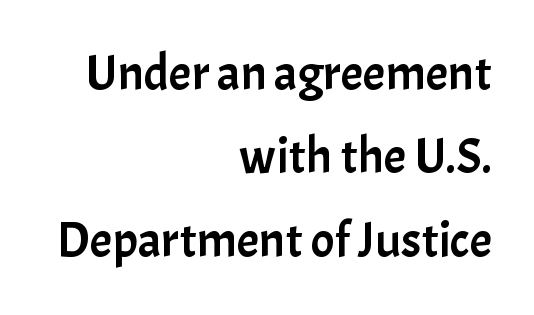
Stroke terminals: plain, sans-serif. Students, note that the glyphs here touch the page at normal intervals. Here the designer chose a conventional face with non-uniform glyph widths. A bare baseline throughout the passage.
